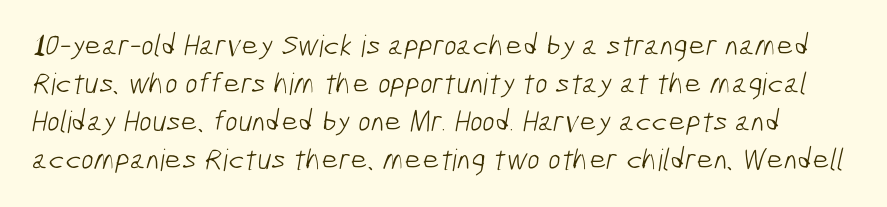
The strokes are not fattened; the text isn't bold. I'd call this a sans setting — the letters go barefoot. The rendering uses natural spacing where letterforms have individual widths. This sample keeps an unexceptional amount of space between lines. You could call the tracking neutral — neither tight nor loose. A clean baseline with only descenders dipping below it.
